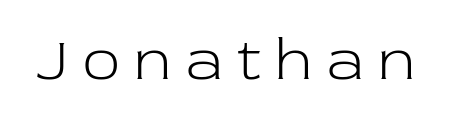
Q: Is the text bold? A: No.
Q: Is the text italic (slanted)? A: No, it is upright.
Q: Is the typeface a serif or a sans-serif typeface? A: Serif.
Q: Is the text underlined? A: No.
Q: Is the spacing between letters normal or unusually wide? A: Unusually wide.
Q: Width (condensed, normal, or wide)? A: Normal.
Q: Stroke contrast? A: Low.
Q: x-height? A: Medium.
Q: Monospaced? A: No.
